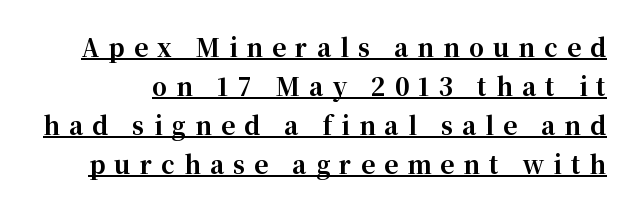
The image shows 24 px bold type, upright; set normal line spacing (1.62x), unusually wide letter spacing (+0.38 em), underlined.
